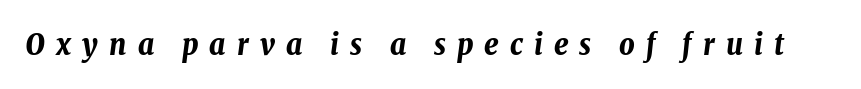
What stands out about the letter spacing? Its width — letters are far apart. A typesetter would call this proportional, since set widths differ per character. Compared with ordinary roman type, these characters are visibly tilted. The font is running at its bold setting. Descender tails drop into unmarked territory.
